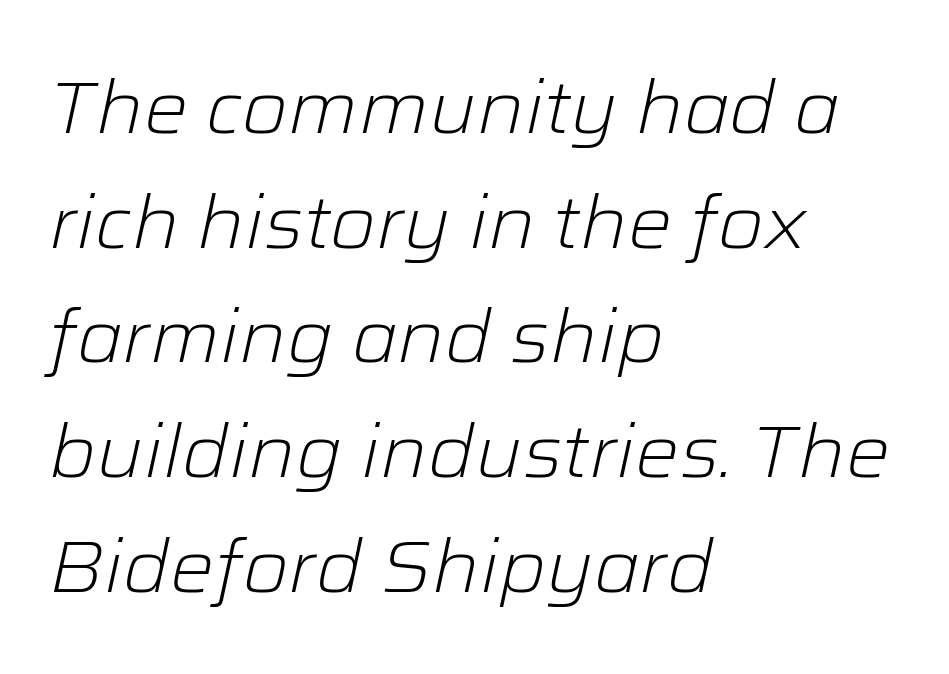
Q: Is the text bold? A: No.
Q: Is the text italic (slanted)? A: Yes, it leans right by about 12 degrees.
Q: Is the text underlined? A: No.
Q: How is the paragraph aligned? A: Left-aligned.
Q: Is the spacing between letters normal or unusually wide? A: Normal.
Q: Is the spacing between lines tight, normal or loose? A: Normal.
Q: Width (condensed, normal, or wide)? A: Normal.
Q: Stroke contrast? A: Low.
Q: x-height? A: Medium.
Q: Monospaced? A: No.
